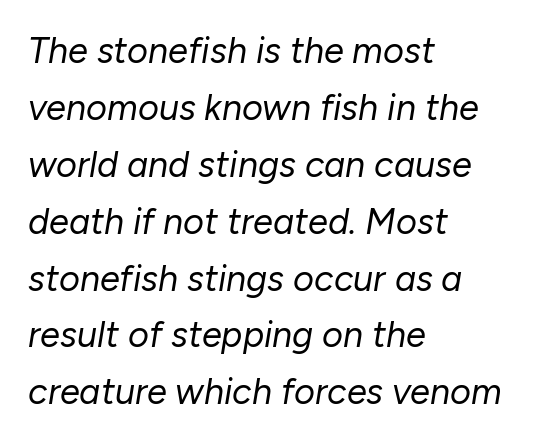
Q: Is the text bold? A: No.
Q: Is the text italic (slanted)? A: Yes, it leans right by about 10 degrees.
Q: Is the text underlined? A: No.
Q: How is the paragraph aligned? A: Left-aligned.
Q: Is the spacing between letters normal or unusually wide? A: Normal.
Q: Is the spacing between lines tight, normal or loose? A: Normal.
Q: Width (condensed, normal, or wide)? A: Normal.
Q: Stroke contrast? A: Low.
Q: x-height? A: Medium.
Q: Monospaced? A: No.
